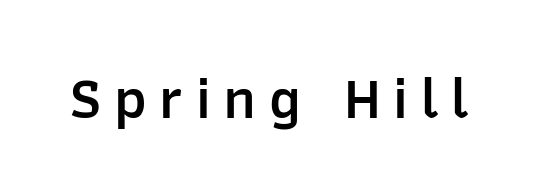
The image shows 60 px semibold sans-serif type, upright; set unusually wide letter spacing (+0.21 em), not underlined; low stroke contrast and a medium x-height.
